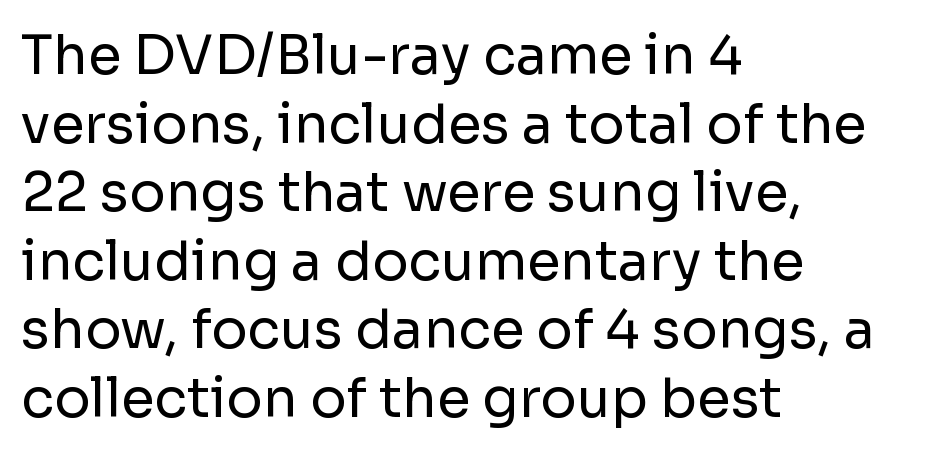
Q: Is the text bold? A: No.
Q: Is the text italic (slanted)? A: No, it is upright.
Q: Is the typeface a serif or a sans-serif typeface? A: Sans-serif.
Q: Is the text underlined? A: No.
Q: How is the paragraph aligned? A: Left-aligned.
Q: Is the spacing between letters normal or unusually wide? A: Normal.
Q: Is the spacing between lines tight, normal or loose? A: Normal.
Q: Width (condensed, normal, or wide)? A: Normal.
Q: Stroke contrast? A: Low.
Q: x-height? A: Medium.
Q: Monospaced? A: No.
